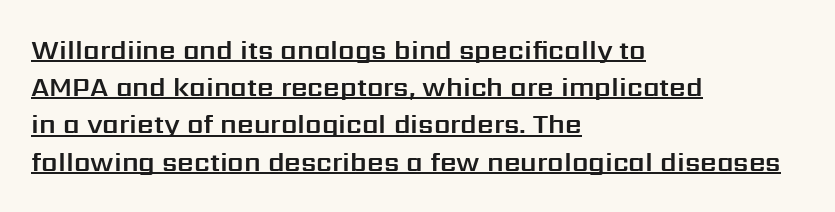
The image shows 26 px text type, upright; set left-aligned, normal line spacing (1.43x), normal letter spacing, underlined.
